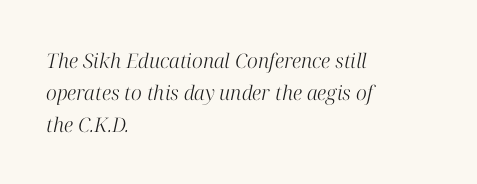
{"italic": "yes", "lean": "right", "slant_degrees": 12, "bold": "no", "underline": "no", "align": "left", "line_spacing": "normal", "line_spacing_ratio": 1.59, "letter_spacing": "normal", "letter_spacing_em": 0.0, "glyph_px": 20}
